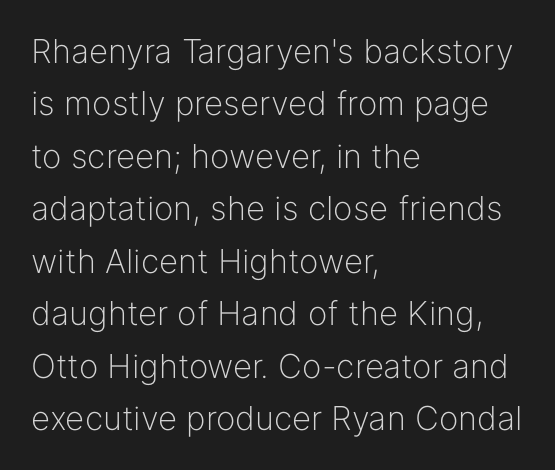
Q: Is the text bold? A: No.
Q: Is the text italic (slanted)? A: No, it is upright.
Q: Is the typeface a serif or a sans-serif typeface? A: Sans-serif.
Q: Is the text underlined? A: No.
Q: How is the paragraph aligned? A: Left-aligned.
Q: Is the spacing between letters normal or unusually wide? A: Normal.
Q: Is the spacing between lines tight, normal or loose? A: Normal.
Q: Width (condensed, normal, or wide)? A: Normal.
Q: Stroke contrast? A: Low.
Q: x-height? A: Medium.
Q: Monospaced? A: No.
